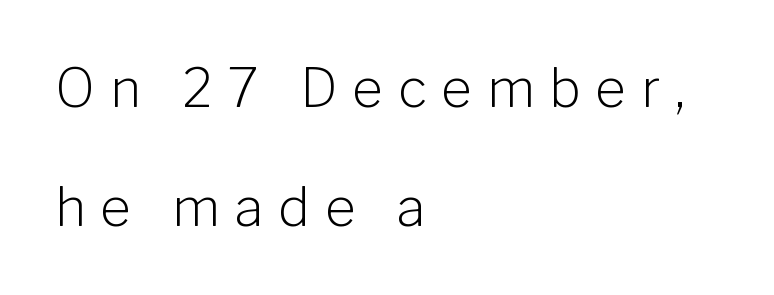
Q: Is the text bold? A: No.
Q: Is the text italic (slanted)? A: No, it is upright.
Q: Is the typeface a serif or a sans-serif typeface? A: Sans-serif.
Q: Is the text underlined? A: No.
Q: How is the paragraph aligned? A: Left-aligned.
Q: Is the spacing between letters normal or unusually wide? A: Unusually wide.
Q: Is the spacing between lines tight, normal or loose? A: Loose.
Q: Width (condensed, normal, or wide)? A: Normal.
Q: Stroke contrast? A: Low.
Q: x-height? A: Medium.
Q: Monospaced? A: No.
